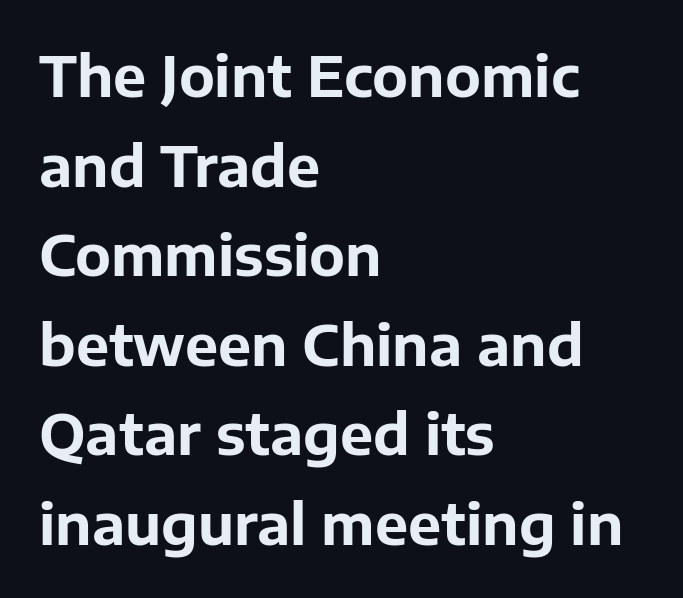
Varying glyph widths throughout — classic text-font behaviour. Italic: no, the glyphs are upright roman. Compared with typical paragraphs, the rows here are spaced about the same. In CSS terms this would be text-align: left. Heavy, bold letterforms. Each row of text sits above clean, open space.
